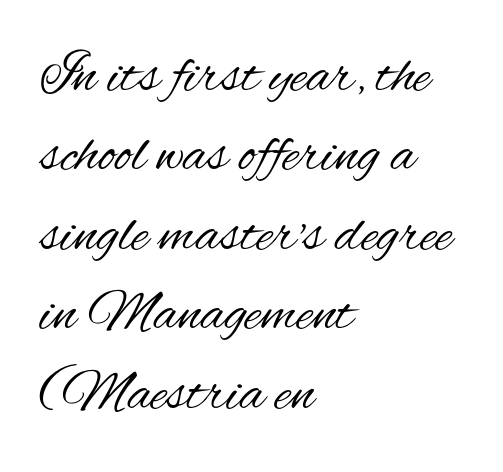
Where is the straight margin? On the left. Note the varied advance widths — an 'i' is clearly narrower than an 'm'. Observe the ordinary spacing: letters are neighbours, not strangers.
